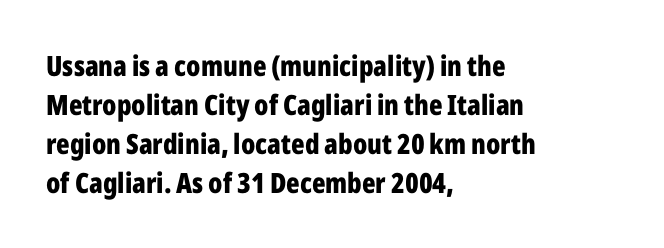
The image shows 28 px bold, condensed sans-serif type, upright; set left-aligned, normal line spacing (1.39x), normal letter spacing, not underlined; low stroke contrast and a medium x-height.
